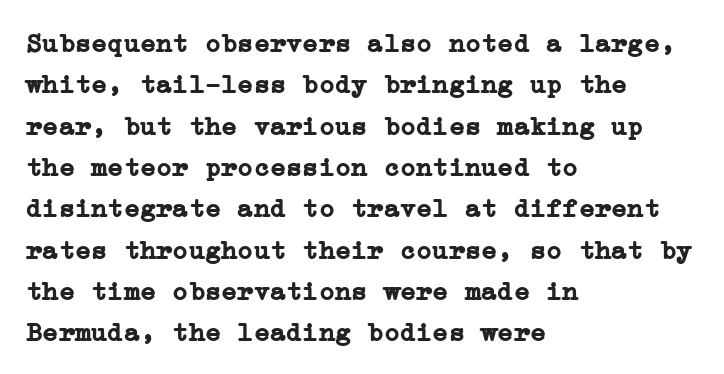
Q: Is the text bold? A: Yes.
Q: Is the text italic (slanted)? A: No, it is upright.
Q: Is the text underlined? A: No.
Q: How is the paragraph aligned? A: Left-aligned.
Q: Is the spacing between letters normal or unusually wide? A: Normal.
Q: Is the spacing between lines tight, normal or loose? A: Normal.
